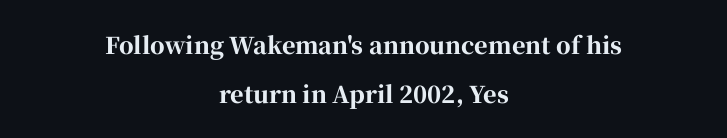
Compared with a flush-left layout, this one balances lines on the center instead. Reading down the column, the eye jumps a long way to each next line. Underline: absent. Honestly, the letter spacing is just normal — you wouldn't notice it. The typesetting leans heavy: a genuine bold.
